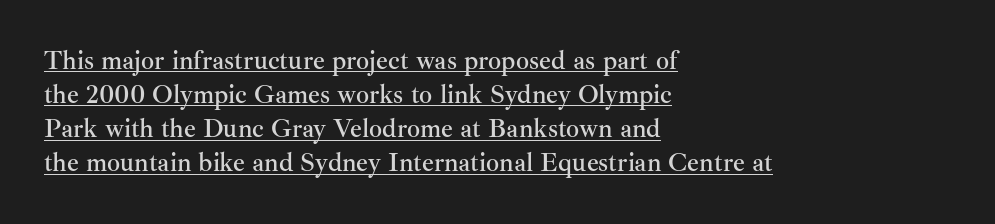
The image shows 26 px text type, upright; set left-aligned, normal line spacing (1.31x), normal letter spacing, underlined.
